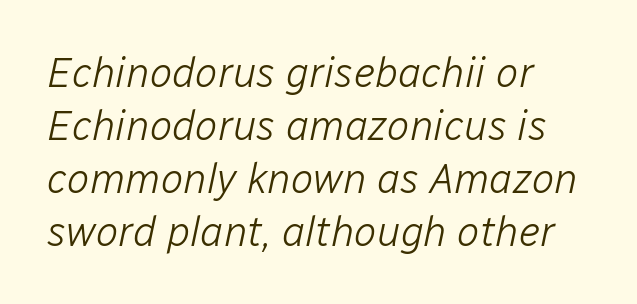
Q: Is the text bold? A: No.
Q: Is the text italic (slanted)? A: Yes, it leans right by about 12 degrees.
Q: Is the text underlined? A: No.
Q: How is the paragraph aligned? A: Left-aligned.
Q: Is the spacing between letters normal or unusually wide? A: Normal.
Q: Is the spacing between lines tight, normal or loose? A: Normal.
Q: Width (condensed, normal, or wide)? A: Normal.
Q: Stroke contrast? A: Low.
Q: x-height? A: Medium.
Q: Monospaced? A: No.
